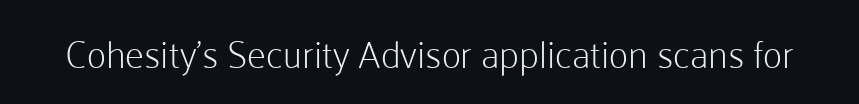
The image shows 38 px light sans-serif type, upright; set normal letter spacing, not underlined; low stroke contrast and a medium x-height.
